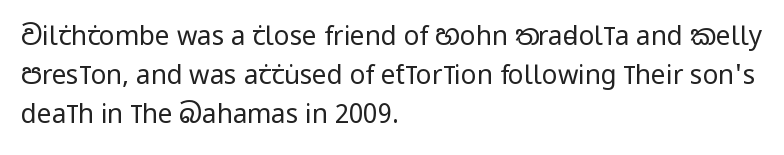
The image shows 26 px text type, upright; set left-aligned, normal line spacing (1.5x), normal letter spacing, not underlined.
